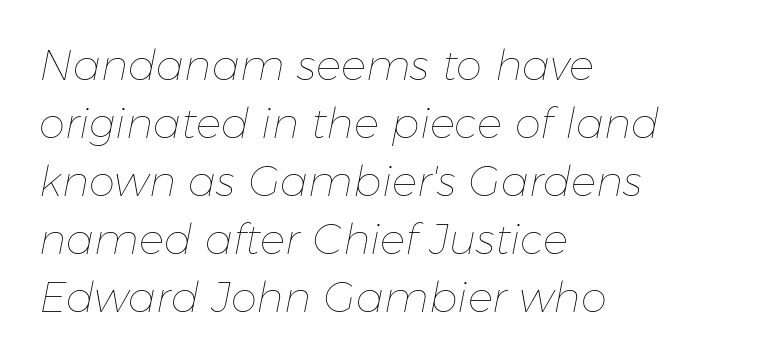
Q: Is the text bold? A: No.
Q: Is the text italic (slanted)? A: Yes, it leans right by about 11 degrees.
Q: Is the text underlined? A: No.
Q: How is the paragraph aligned? A: Left-aligned.
Q: Is the spacing between letters normal or unusually wide? A: Normal.
Q: Is the spacing between lines tight, normal or loose? A: Normal.
Q: Width (condensed, normal, or wide)? A: Normal.
Q: Stroke contrast? A: Low.
Q: x-height? A: Medium.
Q: Monospaced? A: No.
